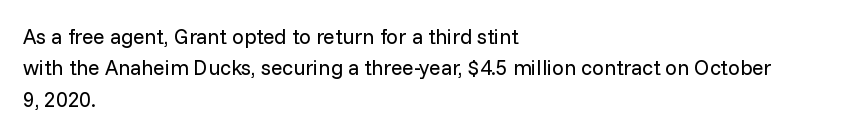
{"italic": "no", "bold": "no", "underline": "no", "align": "left", "line_spacing": "normal", "line_spacing_ratio": 1.49, "letter_spacing": "normal", "letter_spacing_em": 0.0, "glyph_px": 21}
